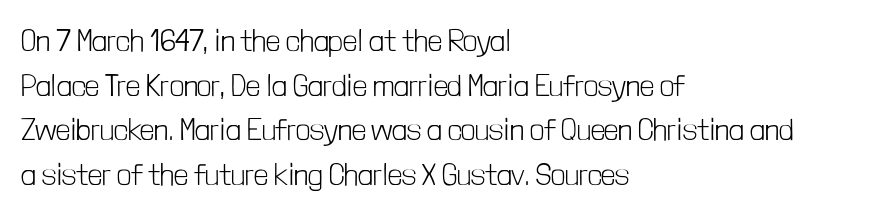
The image shows 31 px light, condensed sans-serif type, upright; set left-aligned, normal line spacing (1.44x), normal letter spacing, not underlined; low stroke contrast and a medium x-height.
